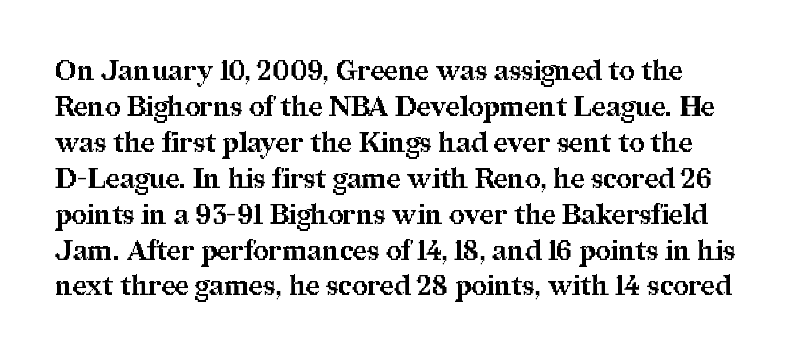
Summary of vertical rhythm: regular, with standard interline spacing. The specimen reads as upright at a glance. The gap between lines stays unmarked. Between one letter and the next there's only the usual sliver of space. Heft: maximum for text — a bold.
